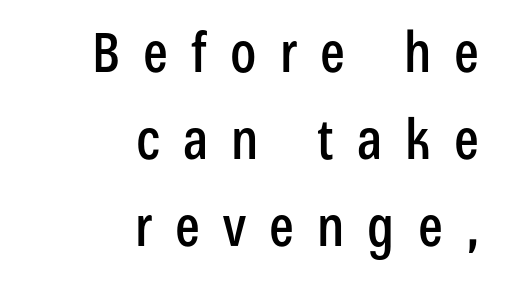
{"serif": "no", "italic": "no", "width": "condensed", "stroke_contrast": "low", "x_height": "medium", "monospaced": "no", "underline": "no", "align": "right", "line_spacing": "normal", "line_spacing_ratio": 1.58, "letter_spacing": "wide", "letter_spacing_em": 0.42, "glyph_px": 55}
